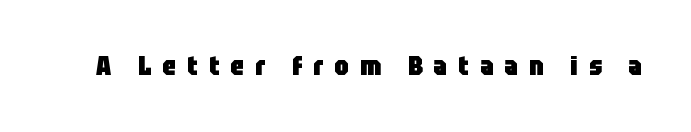
The image shows 26 px bold type, upright; set unusually wide letter spacing (+0.43 em), not underlined.
